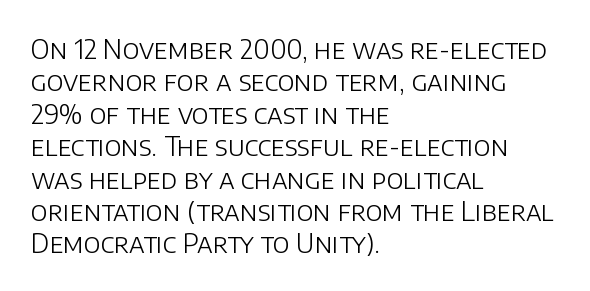
The font is comparable to plain body text, perhaps lighter. Line starts are locked; line ends wander. Nothing unusual about the tracking: characters are spaced as the font intends. The type sits square on the baseline with zero lean. Rule under the text: the space is simply empty.
